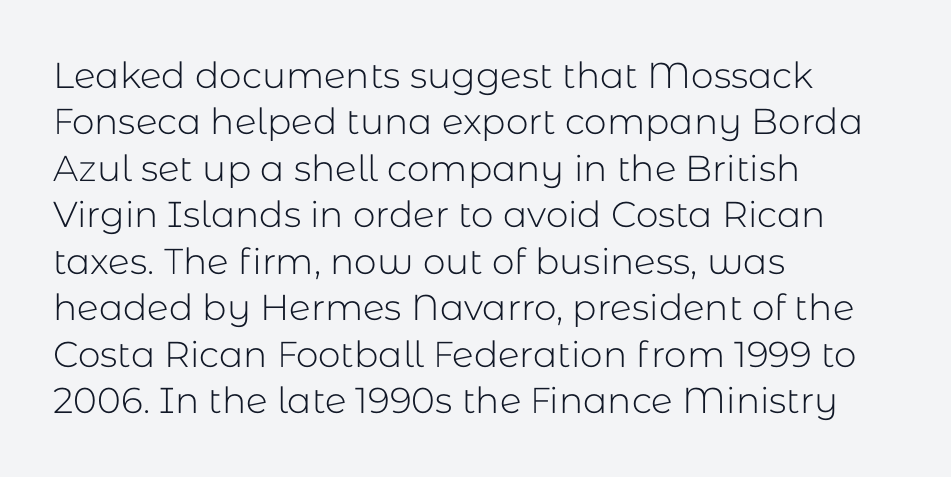
The image shows 36 px light sans-serif type, upright; set left-aligned, normal line spacing (1.29x), normal letter spacing, not underlined; low stroke contrast and a medium x-height.
